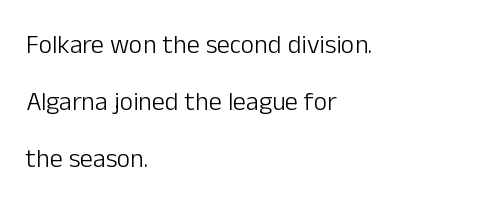
{"italic": "no", "bold": "no", "underline": "no", "align": "left", "line_spacing": "loose", "line_spacing_ratio": 2.2, "letter_spacing": "normal", "letter_spacing_em": 0.0, "glyph_px": 26}
